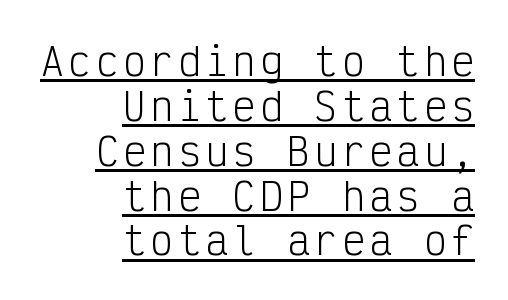
{"serif": "no", "italic": "no", "bold": "no", "weight": "light", "width": "condensed", "stroke_contrast": "low", "x_height": "medium", "monospaced": "yes", "underline": "yes", "align": "right", "line_spacing_ratio": 1.18, "glyph_px": 38}
